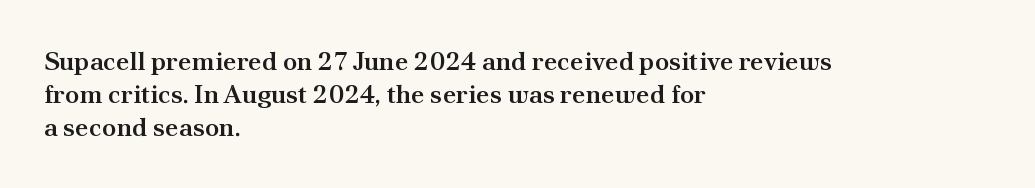
{"italic": "no", "bold": "semi", "underline": "no", "align": "left", "line_spacing": "normal", "line_spacing_ratio": 1.26, "letter_spacing": "normal", "letter_spacing_em": 0.0, "glyph_px": 26}
